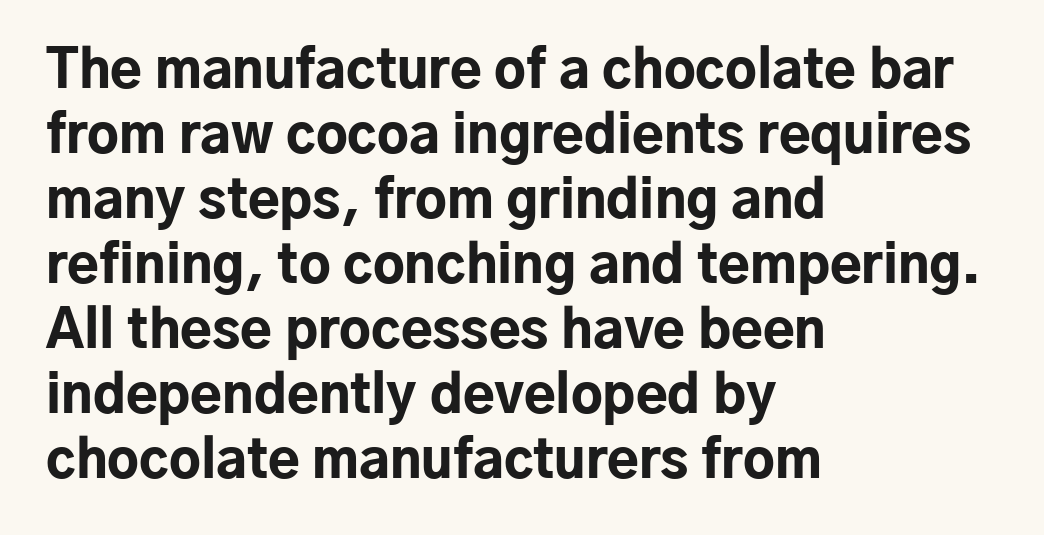
The image shows 52 px bold sans-serif type, upright; set left-aligned, normal line spacing (1.25x), normal letter spacing, not underlined; low stroke contrast and a medium x-height.
